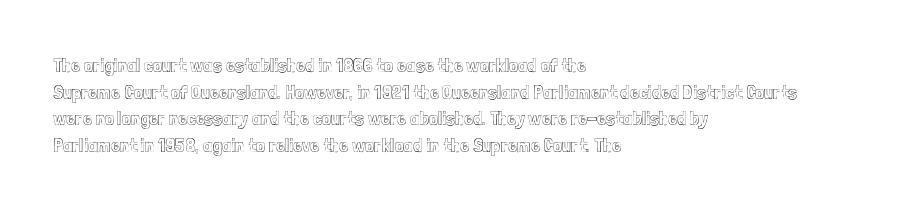
The image shows 20 px text type, upright; set left-aligned, normal line spacing (1.33x), normal letter spacing, not underlined.
